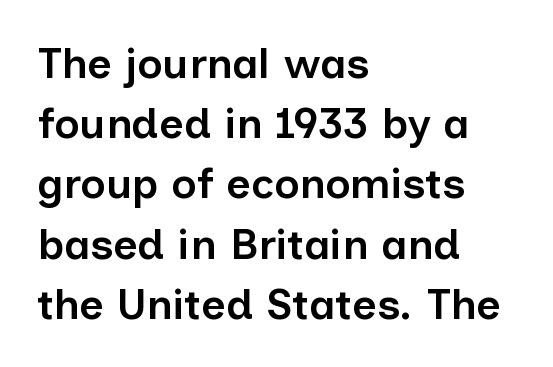
Note the varied advance widths — an 'i' is clearly narrower than an 'm'. This is the regular roman posture of the typeface. What stands out about the letter spacing? Nothing — it is the standard amount. A clean baseline with only descenders dipping below it.
